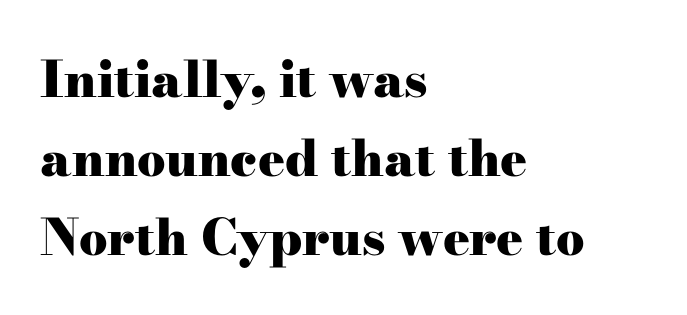
Every letter is thick-stroked: bold, no question. Tracking value appears to be zero — textbook default spacing. You could not count columns in this text — the font is proportionally spaced. The face used here is seriffed, in the tradition of book romans. Italic: no, the glyphs are upright roman. Does the leading feel generous? No, just average.
